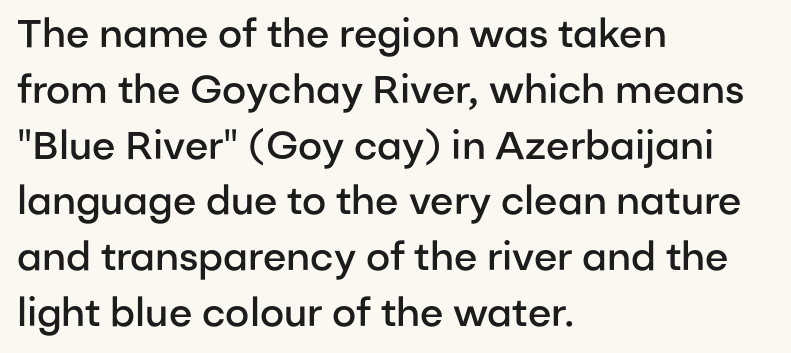
Q: Is the text bold? A: Semi-bold.
Q: Is the text italic (slanted)? A: No, it is upright.
Q: Is the typeface a serif or a sans-serif typeface? A: Sans-serif.
Q: Is the text underlined? A: No.
Q: How is the paragraph aligned? A: Left-aligned.
Q: Is the spacing between letters normal or unusually wide? A: Normal.
Q: Is the spacing between lines tight, normal or loose? A: Normal.
Q: Width (condensed, normal, or wide)? A: Normal.
Q: Stroke contrast? A: Low.
Q: x-height? A: Medium.
Q: Monospaced? A: No.
